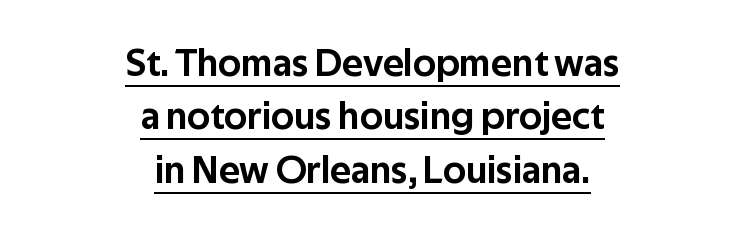
{"serif": "no", "italic": "no", "width": "normal", "stroke_contrast": "low", "x_height": "medium", "monospaced": "no", "underline": "yes", "align": "center", "line_spacing": "normal", "line_spacing_ratio": 1.37, "letter_spacing": "normal", "letter_spacing_em": 0.0, "glyph_px": 39}
